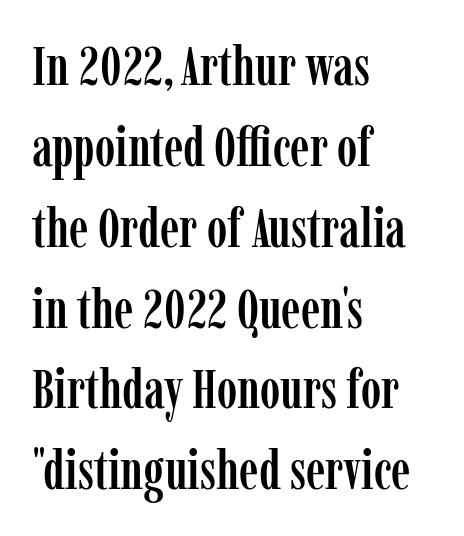
Are there feet on the stems? There are — it's a serif. The specimen reads as upright at a glance. One-word summary of the alignment: left. The horizontal fit of the characters is conventional and even. Just letters on the line, the space beneath them empty. These lines are rendered in a variable-pitch font.
